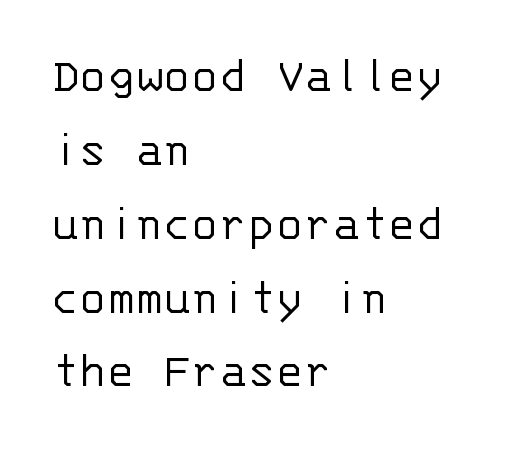
Left-aligned paragraph, ragged on the right. The glyphs in this specimen are sans serif. Compared with typical body copy, the letter spacing here is the same. A typesetter would mark this as roman, not italic. The cut favours lightness, reaching ordinary text weight at its darkest. Vertical spacing — default.
